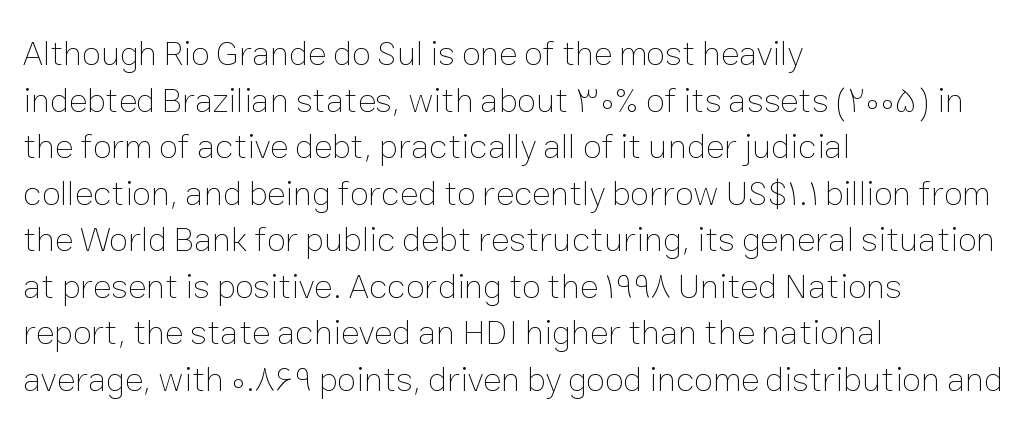
{"italic": "no", "bold": "no", "weight": "thin", "width": "normal", "stroke_contrast": "low", "x_height": "medium", "monospaced": "no", "underline": "no", "align": "left", "line_spacing": "normal", "line_spacing_ratio": 1.33, "letter_spacing": "normal", "letter_spacing_em": 0.0, "glyph_px": 35}
